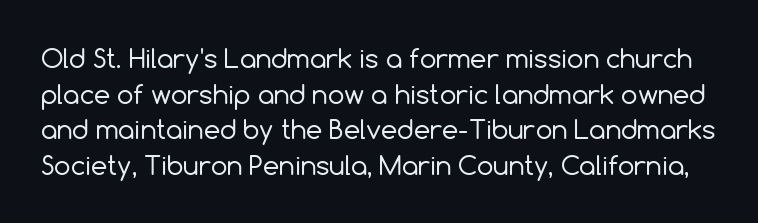
The image shows 26 px text type, upright; set normal line spacing (1.37x), normal letter spacing, not underlined.
